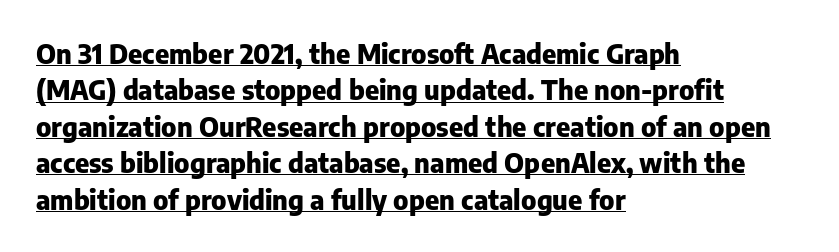
{"italic": "no", "bold": "yes", "underline": "yes", "align": "left", "line_spacing": "normal", "line_spacing_ratio": 1.35, "letter_spacing": "normal", "letter_spacing_em": 0.0, "glyph_px": 27}
